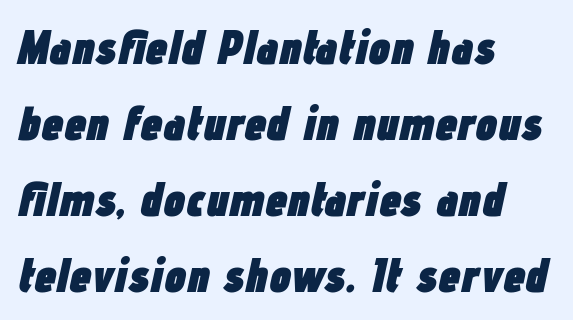
{"italic": "yes", "lean": "right", "slant_degrees": 12, "bold": "yes", "weight": "heavy", "width": "condensed", "stroke_contrast": "low", "x_height": "medium", "monospaced": "no", "underline": "no", "align": "left", "line_spacing": "normal", "line_spacing_ratio": 1.55, "letter_spacing": "normal", "letter_spacing_em": 0.0, "glyph_px": 49}
